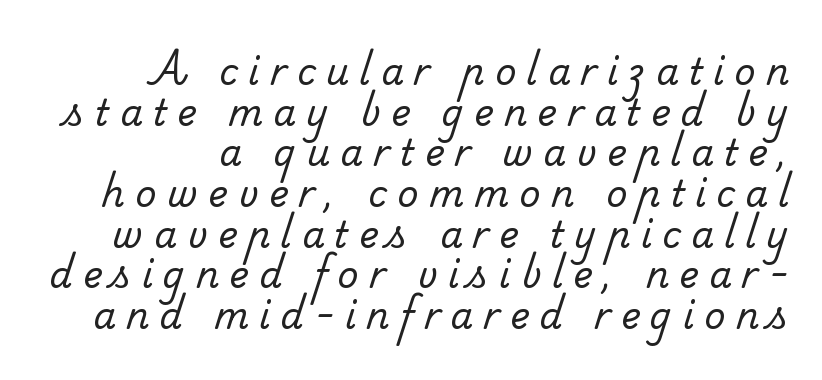
The image shows 36 px regular-weight serif type; set right-aligned, tight line spacing (1.13x), unusually wide letter spacing (+0.29 em), not underlined; low stroke contrast and a small x-height.
